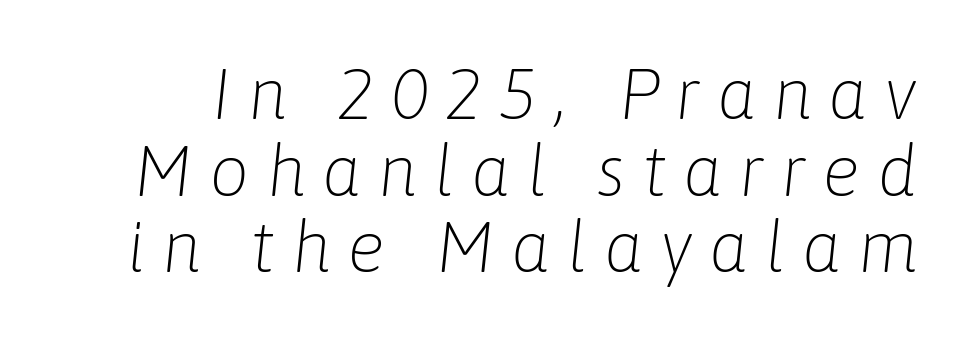
The image shows 71 px light type, italic (leaning right); set tight line spacing (1.08x), unusually wide letter spacing (+0.23 em), not underlined; low stroke contrast and a medium x-height.
